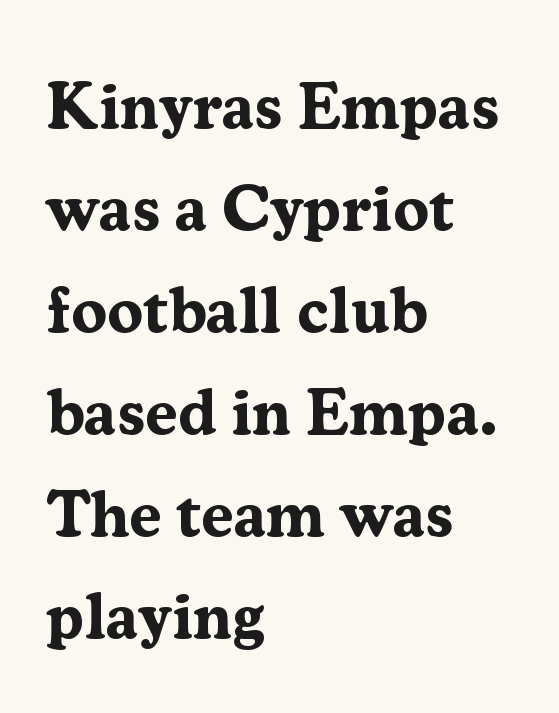
These lines carry a lot of weight — the face is fully bold. The passage is arranged the way most books set body copy — flush left. Words appear dense and cohesive because spacing is normal. Baseline-to-baseline distance is the conventional proportion of letter height. You could not count columns in this text — the font is proportionally spaced. Vertical strokes here are truly vertical.
